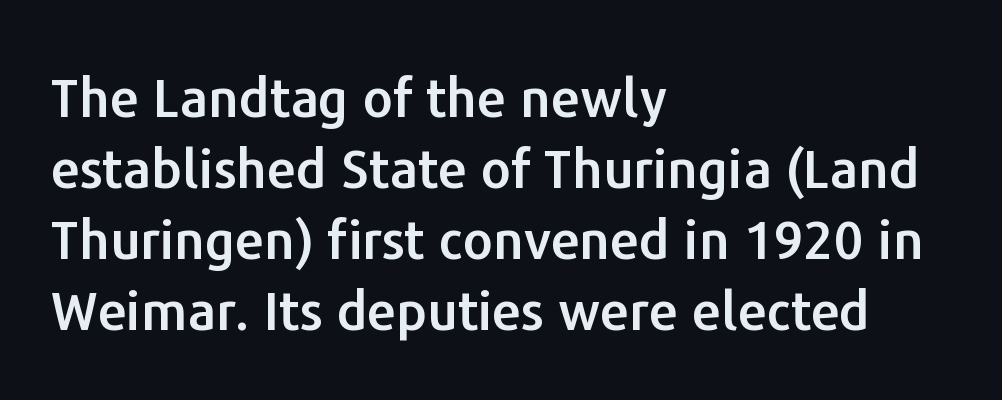
Varying glyph widths throughout — classic text-font behaviour. Glance below the letters and you will spot only blank space. The passage is arranged the way most books set body copy — flush left. This is the regular roman posture of the typeface. To sum up the face: it is a sans, with no serifs. What's the leading like? Ordinary, nothing unusual.
